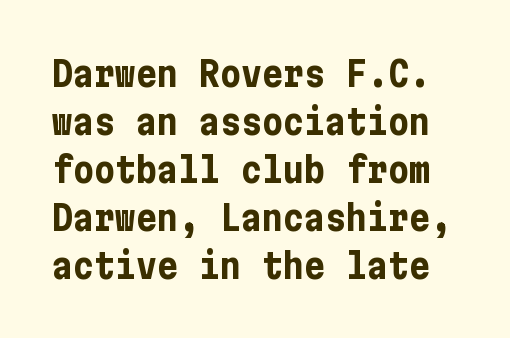
{"serif": "no", "italic": "no", "bold": "yes", "weight": "bold", "width": "condensed", "stroke_contrast": "low", "x_height": "medium", "underline": "no", "line_spacing": "normal", "line_spacing_ratio": 1.37, "letter_spacing": "normal", "letter_spacing_em": 0.0, "glyph_px": 35}
